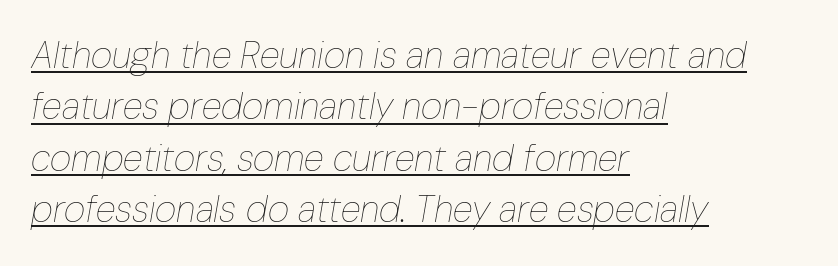
Q: Is the text bold? A: No.
Q: Is the text italic (slanted)? A: Yes, it leans right by about 10 degrees.
Q: Is the text underlined? A: Yes.
Q: How is the paragraph aligned? A: Left-aligned.
Q: Is the spacing between letters normal or unusually wide? A: Normal.
Q: Is the spacing between lines tight, normal or loose? A: Normal.
Q: Width (condensed, normal, or wide)? A: Condensed.
Q: Stroke contrast? A: Low.
Q: x-height? A: Medium.
Q: Monospaced? A: No.
